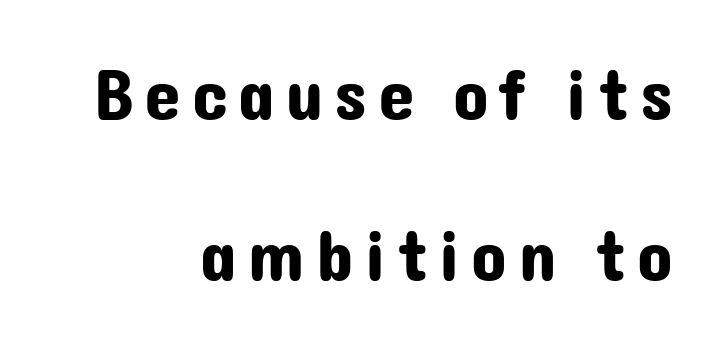
Q: Is the text italic (slanted)? A: No, it is upright.
Q: Is the typeface a serif or a sans-serif typeface? A: Sans-serif.
Q: Is the text underlined? A: No.
Q: How is the paragraph aligned? A: Right-aligned.
Q: Is the spacing between lines tight, normal or loose? A: Loose.
Q: Width (condensed, normal, or wide)? A: Normal.
Q: Stroke contrast? A: Low.
Q: x-height? A: Medium.
Q: Monospaced? A: No.
